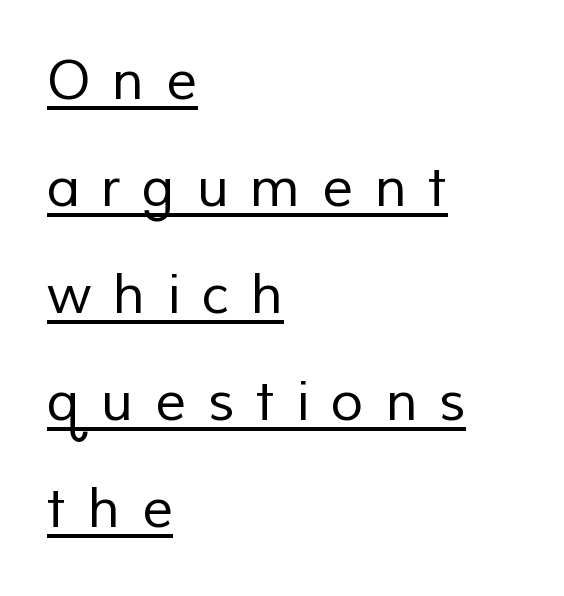
This sample uses expanded letter spacing, leaving extra air between glyphs. The font is comparable to plain body text, perhaps lighter. Notice the wide empty band between every row — that's loose leading. The passage shown is typeset with a sans-serif family. This rendering uses left alignment, leaving the right contour irregular. Every word sits above its own underline.
